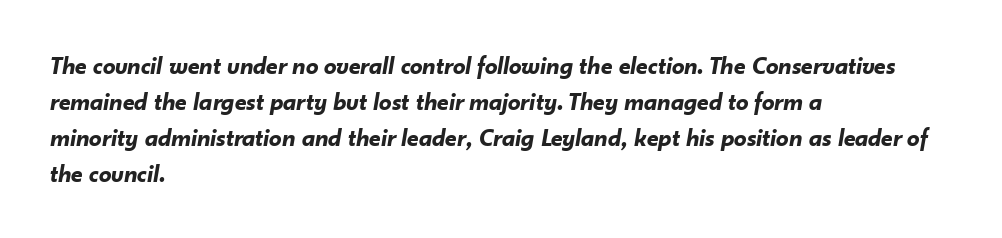
Regarding leading, the lines here are spaced in the standard way. The face used here has the dense, thick strokes of a bold. In terms of letterspacing, this is plain default setting. Check the space under the baseline: it is left empty.
